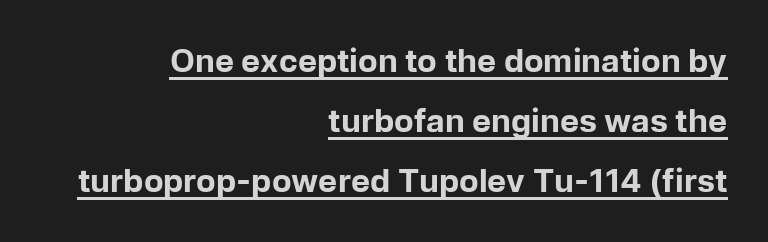
Is this a fixed-width face? No — the glyphs have proportional, varying widths. A typographer would call this underscored text. Does the lettering tilt? It doesn't — this is upright. The designer went with a sans here, leaving each stem footless.
